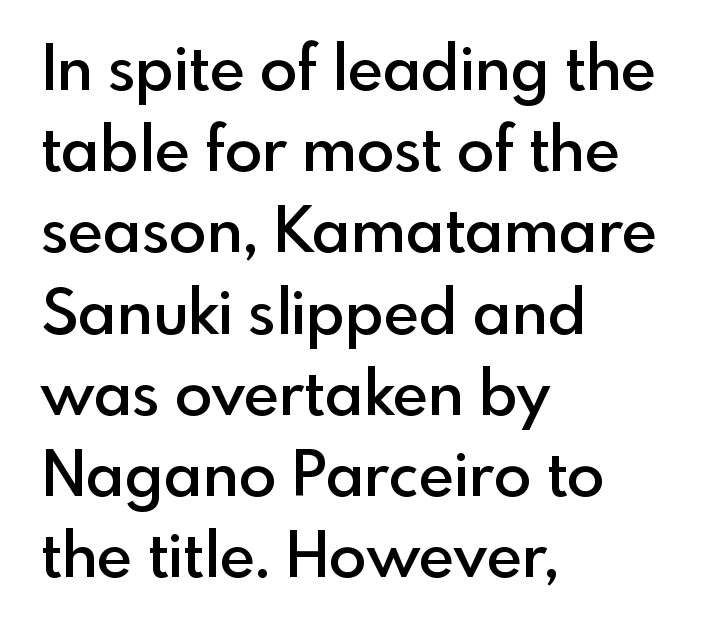
Nope, no serifs anywhere on these letters. The typesetting leans somewhat heavy: a semibold. Quick note: interline space is typical. Standard letterfit; no display-style spreading of the glyphs.
